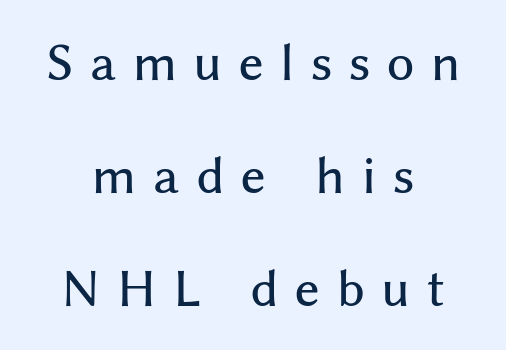
Q: Is the text italic (slanted)? A: No, it is upright.
Q: Is the typeface a serif or a sans-serif typeface? A: Sans-serif.
Q: Is the text underlined? A: No.
Q: How is the paragraph aligned? A: Centered.
Q: Is the spacing between letters normal or unusually wide? A: Unusually wide.
Q: Is the spacing between lines tight, normal or loose? A: Loose.
Q: Width (condensed, normal, or wide)? A: Normal.
Q: Stroke contrast? A: Medium.
Q: x-height? A: Medium.
Q: Monospaced? A: No.
